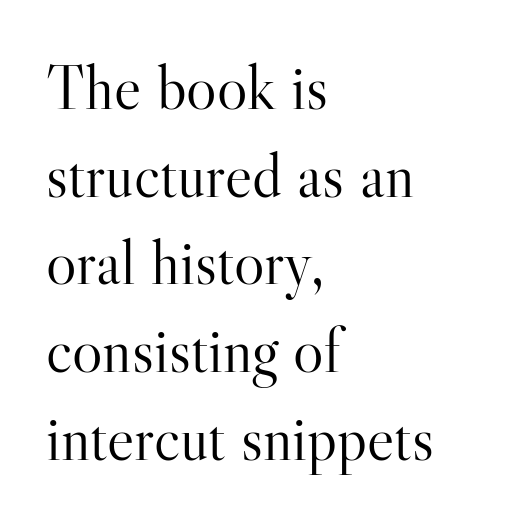
The image shows 64 px light serif type, upright; set left-aligned, normal line spacing (1.37x), normal letter spacing, not underlined; high stroke contrast and a small x-height.
